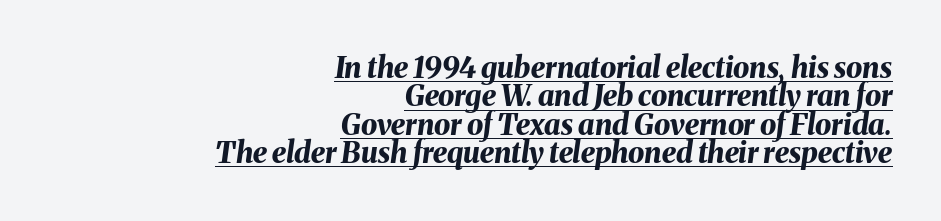
Q: Is the text bold? A: Yes.
Q: Is the text italic (slanted)? A: Yes, it leans right by about 8 degrees.
Q: Is the text underlined? A: Yes.
Q: How is the paragraph aligned? A: Right-aligned.
Q: Is the spacing between letters normal or unusually wide? A: Normal.
Q: Is the spacing between lines tight, normal or loose? A: Tight.
Q: Width (condensed, normal, or wide)? A: Normal.
Q: Stroke contrast? A: Medium.
Q: x-height? A: Medium.
Q: Monospaced? A: No.
